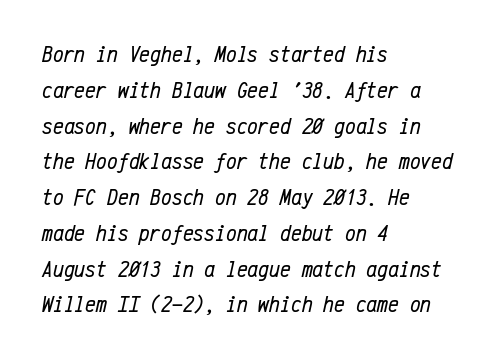
The image shows 24 px text type, italic (leaning right); set left-aligned, normal line spacing (1.49x), normal letter spacing, not underlined.
